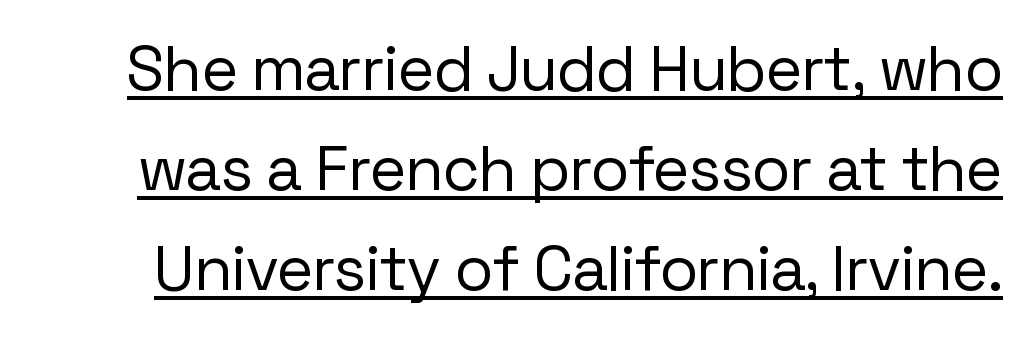
Q: Is the text bold? A: No.
Q: Is the text italic (slanted)? A: No, it is upright.
Q: Is the typeface a serif or a sans-serif typeface? A: Sans-serif.
Q: Is the text underlined? A: Yes.
Q: Is the spacing between letters normal or unusually wide? A: Normal.
Q: Is the spacing between lines tight, normal or loose? A: Normal.
Q: Width (condensed, normal, or wide)? A: Normal.
Q: Stroke contrast? A: Low.
Q: x-height? A: Medium.
Q: Monospaced? A: No.
